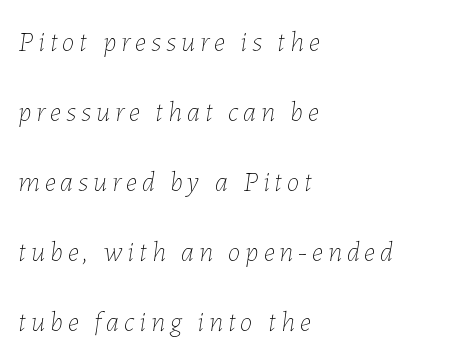
Q: Is the text bold? A: No.
Q: Is the text italic (slanted)? A: Yes, it leans right by about 7 degrees.
Q: Is the text underlined? A: No.
Q: How is the paragraph aligned? A: Left-aligned.
Q: Is the spacing between lines tight, normal or loose? A: Loose.
Q: Width (condensed, normal, or wide)? A: Normal.
Q: Stroke contrast? A: Low.
Q: x-height? A: Medium.
Q: Monospaced? A: No.
